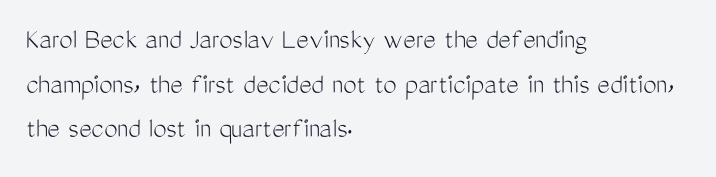
Q: Is the text bold? A: No.
Q: Is the text italic (slanted)? A: No, it is upright.
Q: Is the typeface a serif or a sans-serif typeface? A: Sans-serif.
Q: Is the text underlined? A: No.
Q: How is the paragraph aligned? A: Left-aligned.
Q: Is the spacing between letters normal or unusually wide? A: Normal.
Q: Is the spacing between lines tight, normal or loose? A: Normal.
Q: Width (condensed, normal, or wide)? A: Condensed.
Q: Stroke contrast? A: Medium.
Q: x-height? A: Medium.
Q: Monospaced? A: No.
